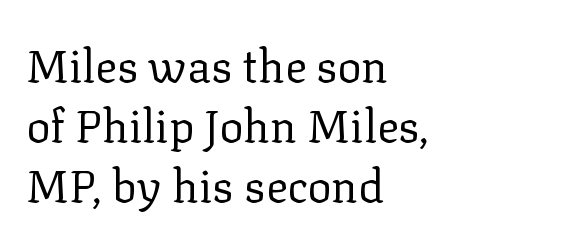
{"serif": "yes", "italic": "no", "bold": "no", "weight": "regular", "width": "normal", "stroke_contrast": "low", "x_height": "medium", "monospaced": "no", "underline": "no", "align": "left", "line_spacing": "normal", "line_spacing_ratio": 1.33, "letter_spacing": "normal", "letter_spacing_em": 0.0, "glyph_px": 45}
